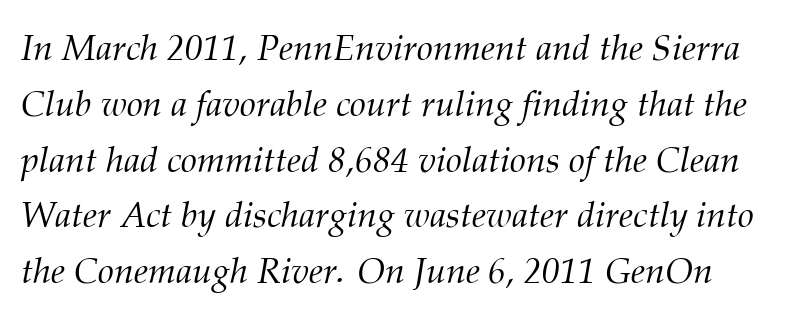
Q: Is the text bold? A: No.
Q: Is the text italic (slanted)? A: Yes, it leans right by about 12 degrees.
Q: Is the typeface a serif or a sans-serif typeface? A: Serif.
Q: Is the text underlined? A: No.
Q: Is the spacing between letters normal or unusually wide? A: Normal.
Q: Is the spacing between lines tight, normal or loose? A: Normal.
Q: Width (condensed, normal, or wide)? A: Normal.
Q: Stroke contrast? A: Medium.
Q: x-height? A: Medium.
Q: Monospaced? A: No.
